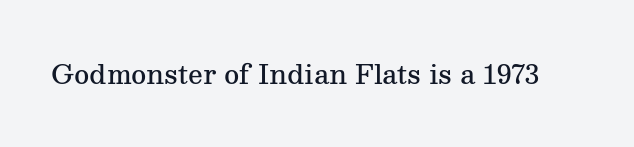
Ascenders rise straight up at ninety degrees. The typesetting leans somewhat heavy: a semibold. Observe the ordinary spacing: letters are neighbours, not strangers. Only glyphs here, with clear space below each row.
